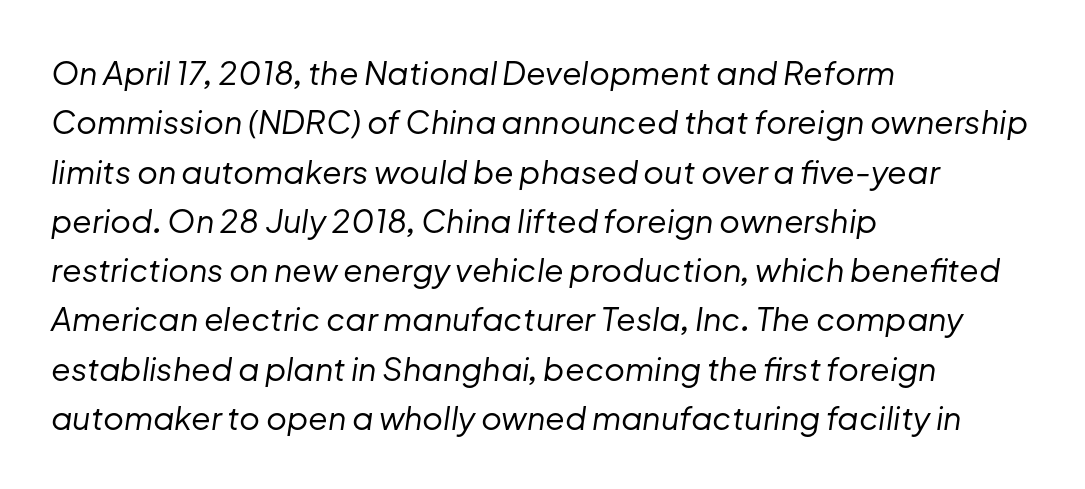
The image shows 32 px regular-weight type, italic (leaning right); set left-aligned, normal line spacing (1.54x), normal letter spacing, not underlined; low stroke contrast and a medium x-height.
